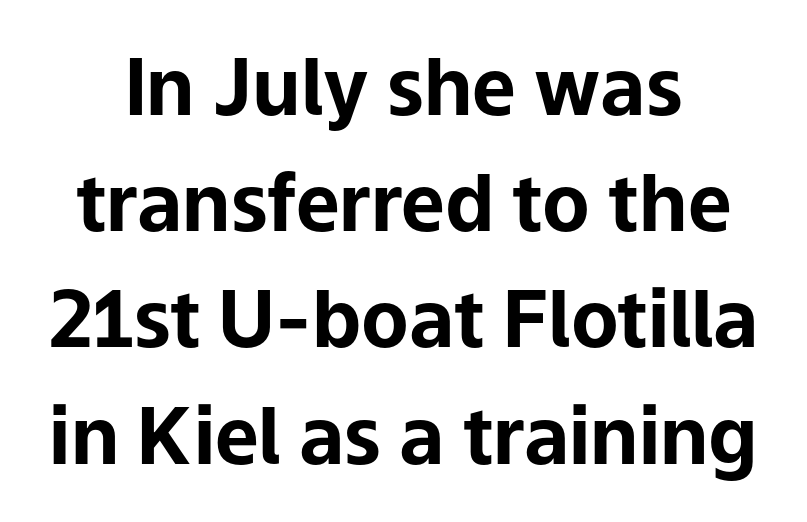
{"serif": "no", "italic": "no", "bold": "yes", "weight": "bold", "width": "normal", "stroke_contrast": "low", "x_height": "medium", "monospaced": "no", "underline": "no", "align": "center", "line_spacing": "normal", "line_spacing_ratio": 1.49, "letter_spacing": "normal", "letter_spacing_em": 0.0, "glyph_px": 78}
